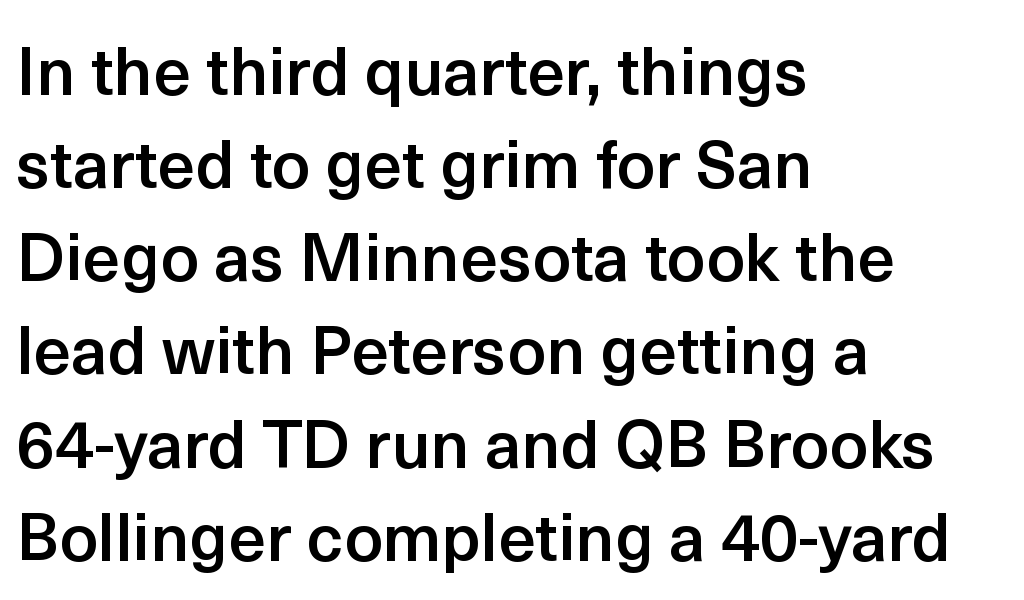
Check under the words: just untouched page. Type style note: lacks serifs. Is the letter spacing exaggerated? No — it looks like the ordinary default. Weight: semibold (demi).
